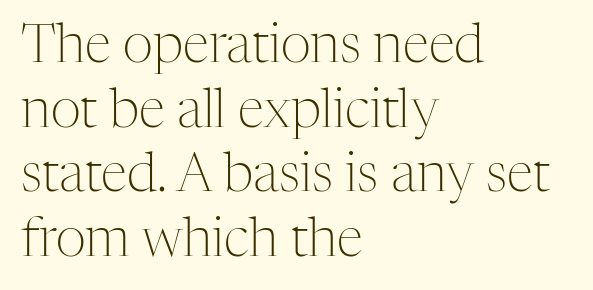
{"serif": "yes", "italic": "no", "bold": "no", "weight": "light", "width": "normal", "stroke_contrast": "medium", "x_height": "medium", "monospaced": "no", "underline": "no", "align": "left", "line_spacing_ratio": 1.22, "letter_spacing": "normal", "letter_spacing_em": 0.0, "glyph_px": 53}
